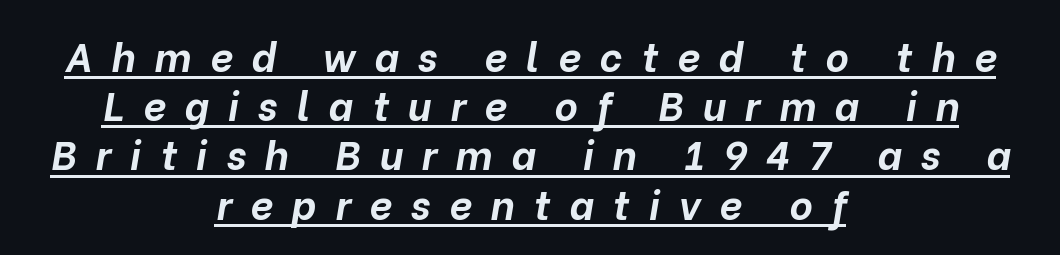
Q: Is the text bold? A: Yes.
Q: Is the text italic (slanted)? A: Yes, it leans right by about 10 degrees.
Q: Is the text underlined? A: Yes.
Q: How is the paragraph aligned? A: Centered.
Q: Is the spacing between letters normal or unusually wide? A: Unusually wide.
Q: Width (condensed, normal, or wide)? A: Normal.
Q: Stroke contrast? A: Low.
Q: x-height? A: Medium.
Q: Monospaced? A: No.
